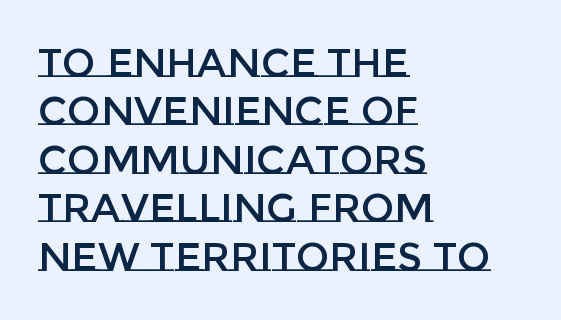
{"italic": "no", "width": "normal", "stroke_contrast": "low", "x_height": "large", "monospaced": "no", "underline": "no", "align": "left", "line_spacing_ratio": 1.21, "letter_spacing": "normal", "letter_spacing_em": 0.0, "glyph_px": 40}
